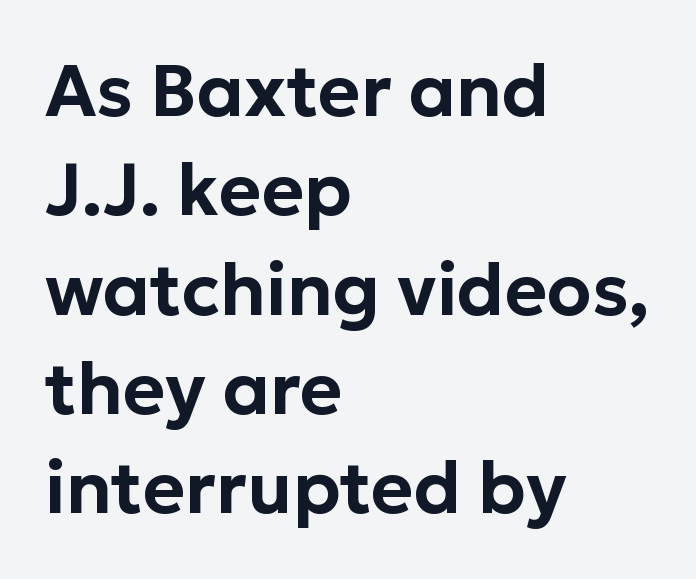
Q: Is the text italic (slanted)? A: No, it is upright.
Q: Is the typeface a serif or a sans-serif typeface? A: Sans-serif.
Q: Is the text underlined? A: No.
Q: How is the paragraph aligned? A: Left-aligned.
Q: Is the spacing between letters normal or unusually wide? A: Normal.
Q: Is the spacing between lines tight, normal or loose? A: Normal.
Q: Width (condensed, normal, or wide)? A: Normal.
Q: Stroke contrast? A: Low.
Q: x-height? A: Medium.
Q: Monospaced? A: No.
